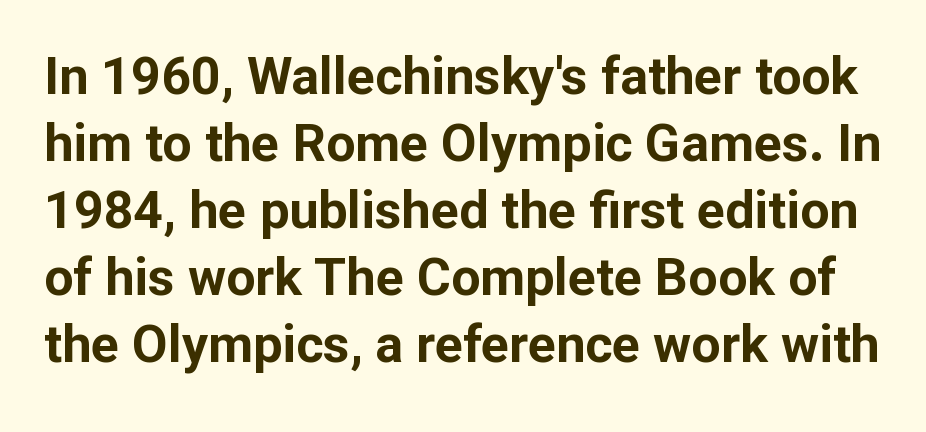
The image shows 52 px bold sans-serif type, upright; set normal line spacing (1.29x), normal letter spacing, not underlined; low stroke contrast and a medium x-height.
